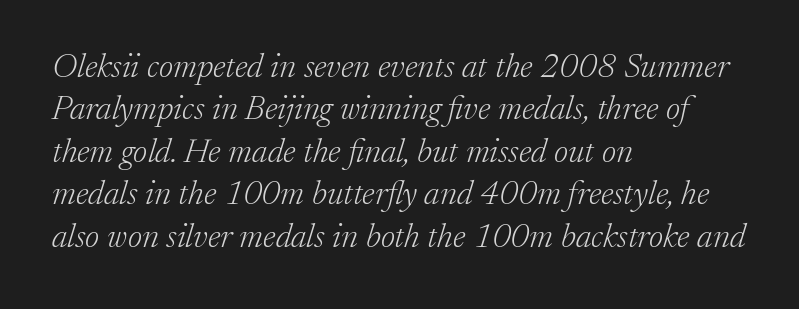
Honestly, the row spacing looks completely unremarkable. Tracking here is standard; glyphs follow each other at the usual distance. The font family rendered here belongs to the serif group. Is this a fixed-width face? No — the glyphs have proportional, varying widths. Line starts are locked; line ends wander. Type without underlining.
